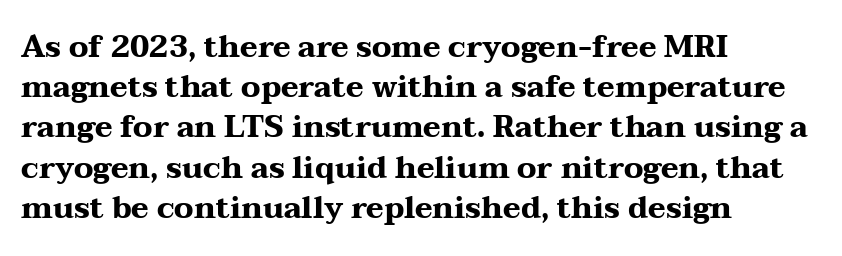
Q: Is the text bold? A: Yes.
Q: Is the text italic (slanted)? A: No, it is upright.
Q: Is the typeface a serif or a sans-serif typeface? A: Serif.
Q: Is the text underlined? A: No.
Q: How is the paragraph aligned? A: Left-aligned.
Q: Is the spacing between letters normal or unusually wide? A: Normal.
Q: Is the spacing between lines tight, normal or loose? A: Normal.
Q: Width (condensed, normal, or wide)? A: Wide.
Q: Stroke contrast? A: Medium.
Q: x-height? A: Medium.
Q: Monospaced? A: No.
